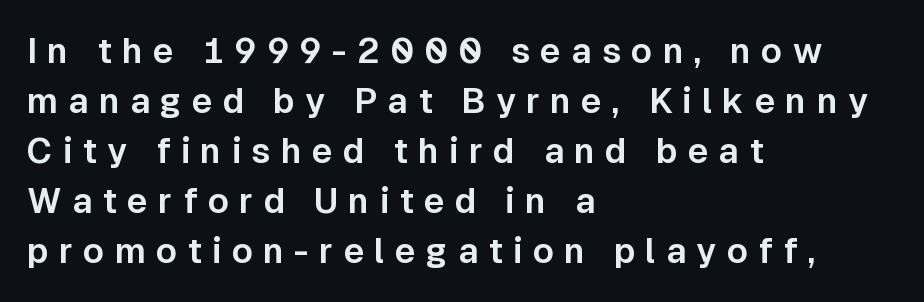
This sample uses a sans-serif face. This sample has the flowing, uneven cadence of proportional lettering. Baseline-to-baseline distance is the conventional proportion of letter height. The strip under each line holds only bare page. Visually the block forms a straight wall on the left and a jagged coastline on the right. This sample uses an upright cut, with every glyph sitting square on the baseline.
